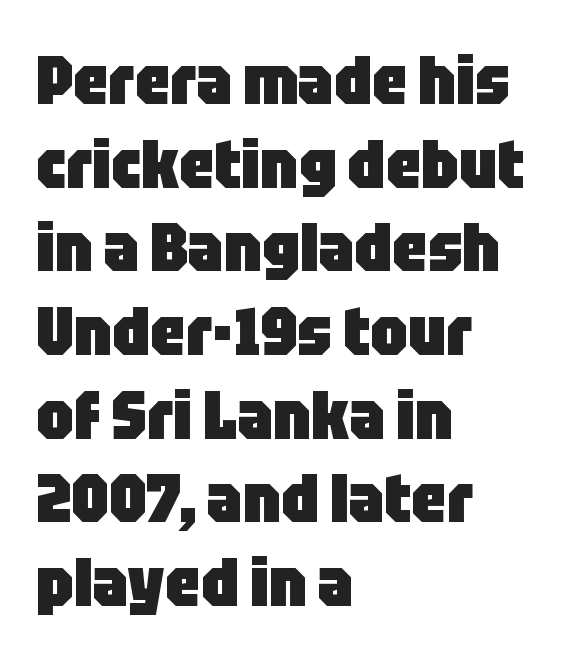
{"serif": "no", "italic": "no", "bold": "yes", "weight": "heavy", "width": "condensed", "stroke_contrast": "low", "x_height": "large", "monospaced": "no", "underline": "no", "align": "left", "line_spacing_ratio": 1.23, "letter_spacing": "normal", "letter_spacing_em": 0.0, "glyph_px": 68}
